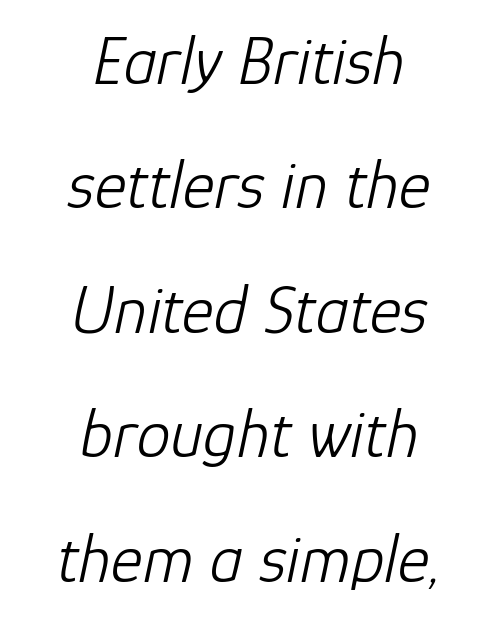
Q: Is the text bold? A: No.
Q: Is the text italic (slanted)? A: Yes, it leans right by about 12 degrees.
Q: Is the text underlined? A: No.
Q: How is the paragraph aligned? A: Centered.
Q: Is the spacing between letters normal or unusually wide? A: Normal.
Q: Width (condensed, normal, or wide)? A: Normal.
Q: Stroke contrast? A: Low.
Q: x-height? A: Medium.
Q: Monospaced? A: No.
